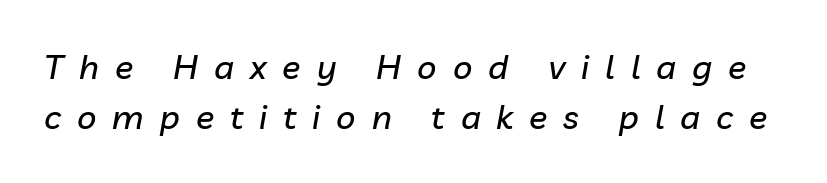
The foot of each line stays bare and open. These lines are rendered in a variable-pitch font. Characters follow at a spacing far wider than the type designer built in. Compared with typical paragraphs, the rows here are spaced about the same. Would a proofreader flag this as italicized? Yes.
